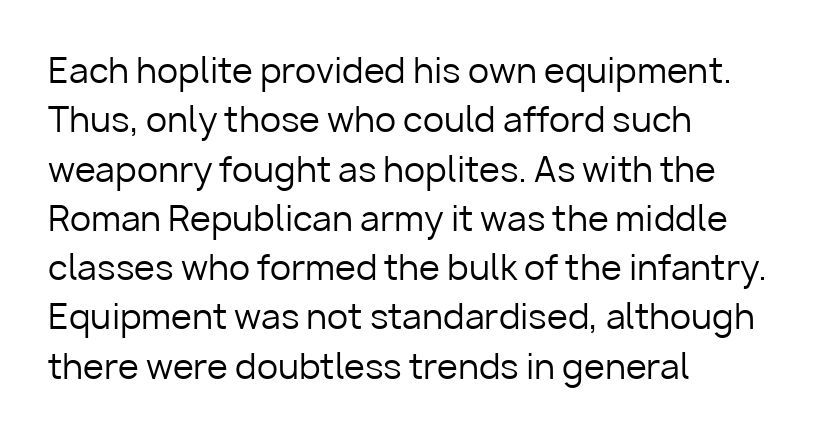
Q: Is the text bold? A: No.
Q: Is the text italic (slanted)? A: No, it is upright.
Q: Is the typeface a serif or a sans-serif typeface? A: Sans-serif.
Q: Is the text underlined? A: No.
Q: How is the paragraph aligned? A: Left-aligned.
Q: Is the spacing between letters normal or unusually wide? A: Normal.
Q: Is the spacing between lines tight, normal or loose? A: Normal.
Q: Width (condensed, normal, or wide)? A: Normal.
Q: Stroke contrast? A: Low.
Q: x-height? A: Medium.
Q: Monospaced? A: No.
